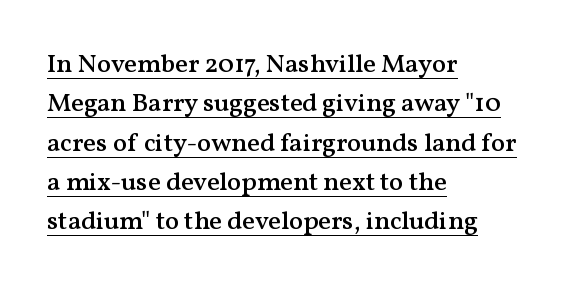
{"italic": "no", "bold": "semi", "underline": "yes", "align": "left", "line_spacing": "normal", "line_spacing_ratio": 1.51, "letter_spacing": "normal", "letter_spacing_em": 0.0, "glyph_px": 26}
